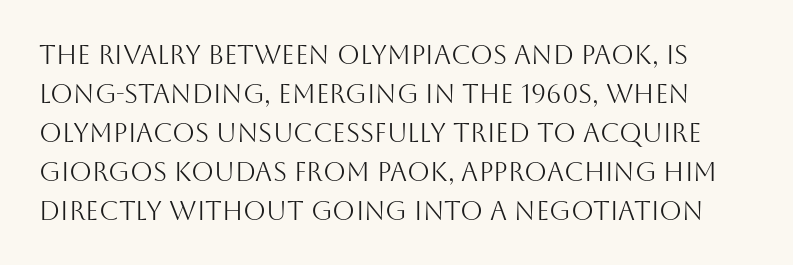
{"italic": "no", "bold": "no", "underline": "no", "line_spacing": "normal", "line_spacing_ratio": 1.5, "letter_spacing": "normal", "letter_spacing_em": 0.0, "glyph_px": 26}
